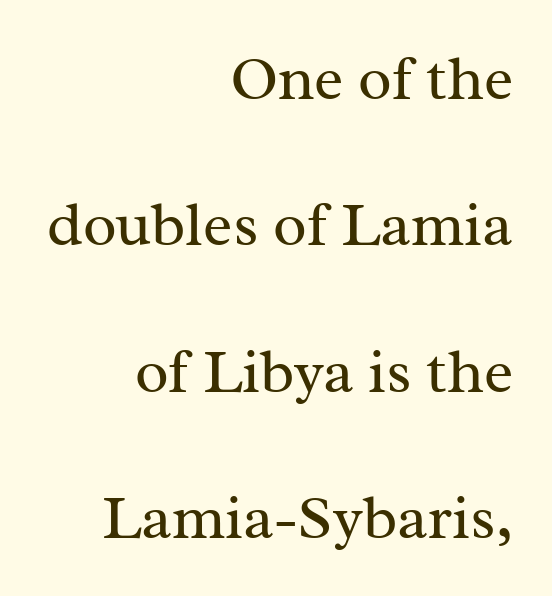
Q: Is the text bold? A: No.
Q: Is the text italic (slanted)? A: No, it is upright.
Q: Is the typeface a serif or a sans-serif typeface? A: Serif.
Q: Is the text underlined? A: No.
Q: How is the paragraph aligned? A: Right-aligned.
Q: Is the spacing between letters normal or unusually wide? A: Normal.
Q: Is the spacing between lines tight, normal or loose? A: Loose.
Q: Width (condensed, normal, or wide)? A: Normal.
Q: Stroke contrast? A: Medium.
Q: x-height? A: Medium.
Q: Monospaced? A: No.
